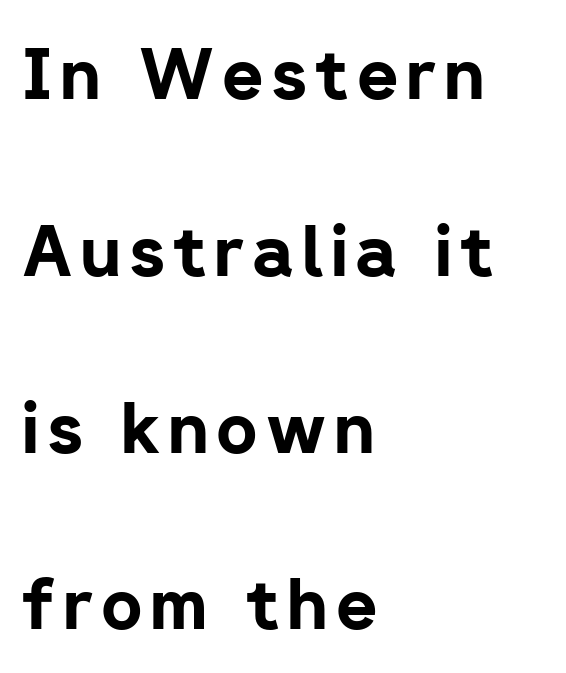
{"serif": "no", "italic": "no", "bold": "yes", "weight": "bold", "width": "normal", "stroke_contrast": "low", "x_height": "medium", "monospaced": "no", "underline": "no", "align": "left", "line_spacing": "loose", "line_spacing_ratio": 2.49, "glyph_px": 71}
